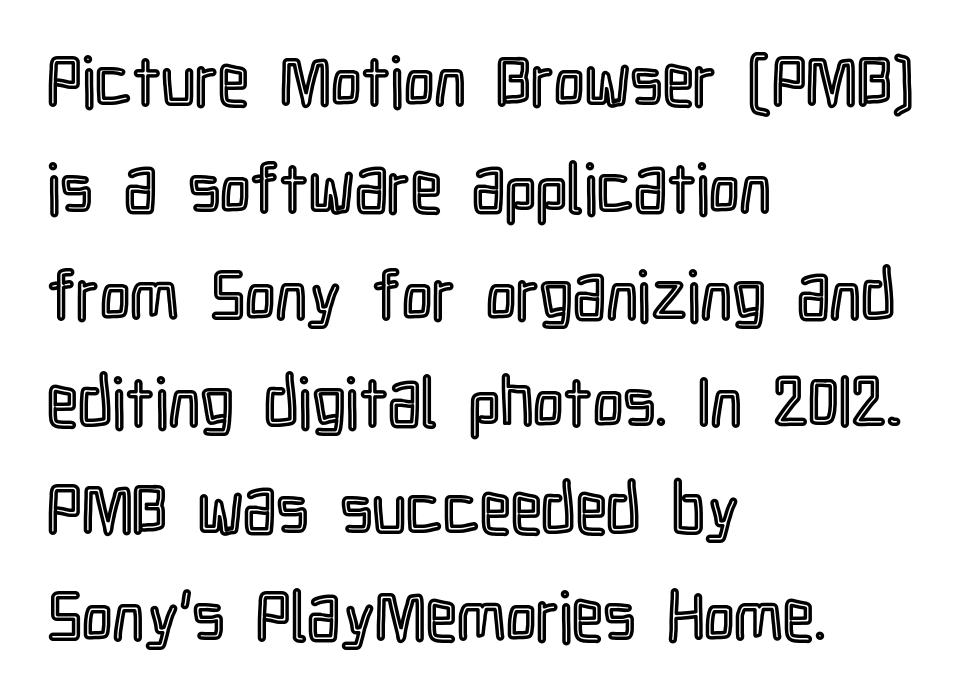
Q: Is the text italic (slanted)? A: No, it is upright.
Q: Is the text underlined? A: No.
Q: How is the paragraph aligned? A: Left-aligned.
Q: Is the spacing between letters normal or unusually wide? A: Normal.
Q: Is the spacing between lines tight, normal or loose? A: Normal.
Q: Width (condensed, normal, or wide)? A: Condensed.
Q: x-height? A: Medium.
Q: Monospaced? A: No.
